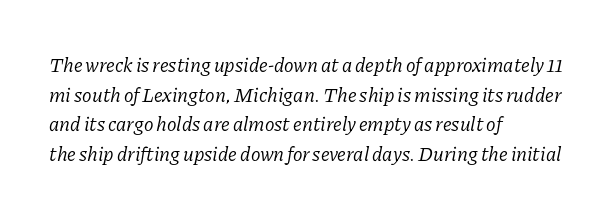
Q: Is the text bold? A: No.
Q: Is the text italic (slanted)? A: Yes, it leans right by about 11 degrees.
Q: Is the text underlined? A: No.
Q: How is the paragraph aligned? A: Left-aligned.
Q: Is the spacing between letters normal or unusually wide? A: Normal.
Q: Is the spacing between lines tight, normal or loose? A: Normal.
